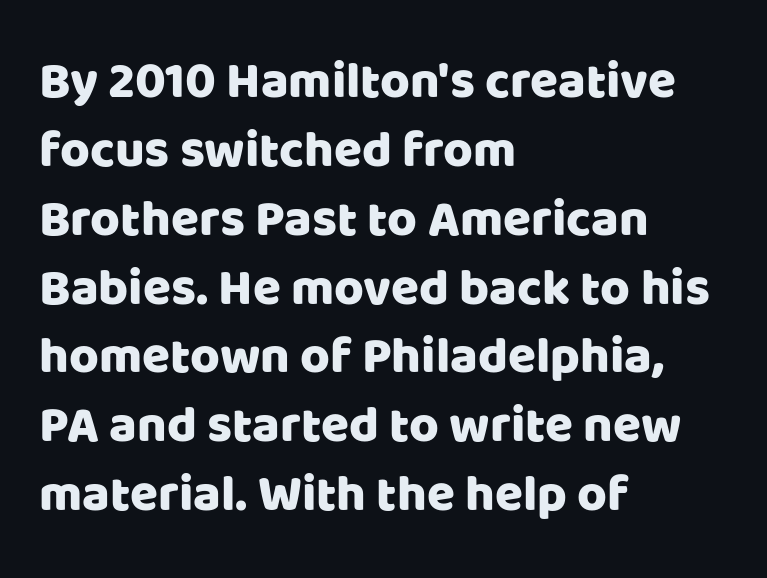
{"serif": "no", "italic": "no", "width": "normal", "stroke_contrast": "low", "x_height": "large", "monospaced": "no", "underline": "no", "align": "left", "line_spacing": "normal", "line_spacing_ratio": 1.35, "letter_spacing": "normal", "letter_spacing_em": 0.0, "glyph_px": 51}
